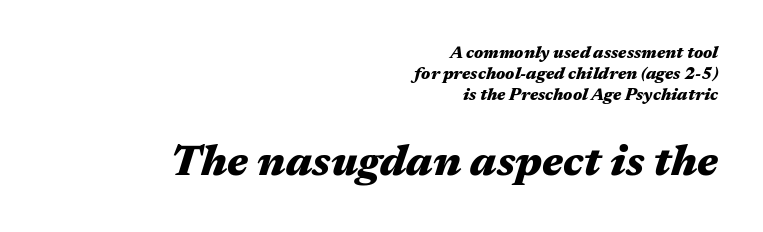
The image shows 43 px heavy, wide type, italic (leaning right); set right-aligned, line spacing 1.24x, normal letter spacing, not underlined; the second (bottom) block is 2.53x larger; medium stroke contrast and a medium x-height.
